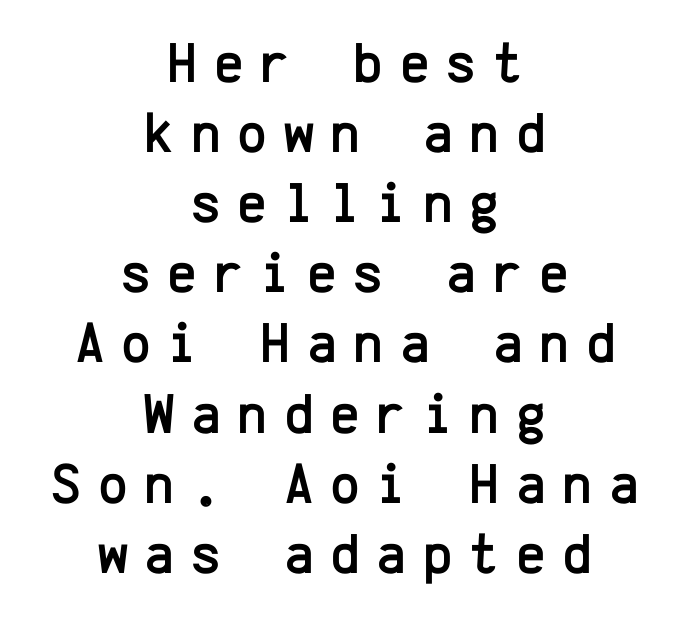
The designer went with a sans here, leaving each stem footless. Descender tails drop into unmarked territory. The face used here is monospaced, like something from a code editor. If you drew a line through each stem, it would be perfectly vertical.
